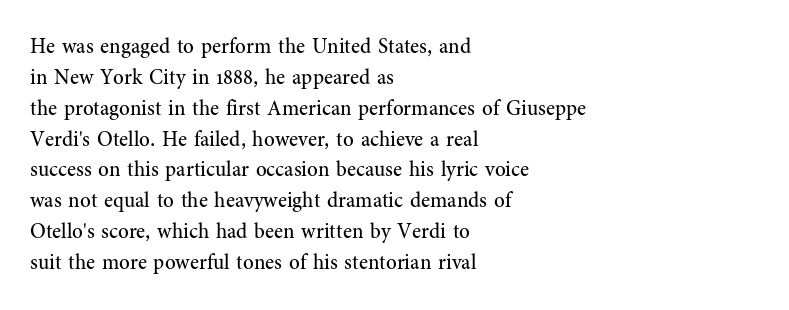
If you drew a line through each stem, it would be perfectly vertical. Leftover space on each line is placed entirely after the last word. The vertical gap from one line to the next is medium. The specimen omits any rule beneath the text block's lines.
